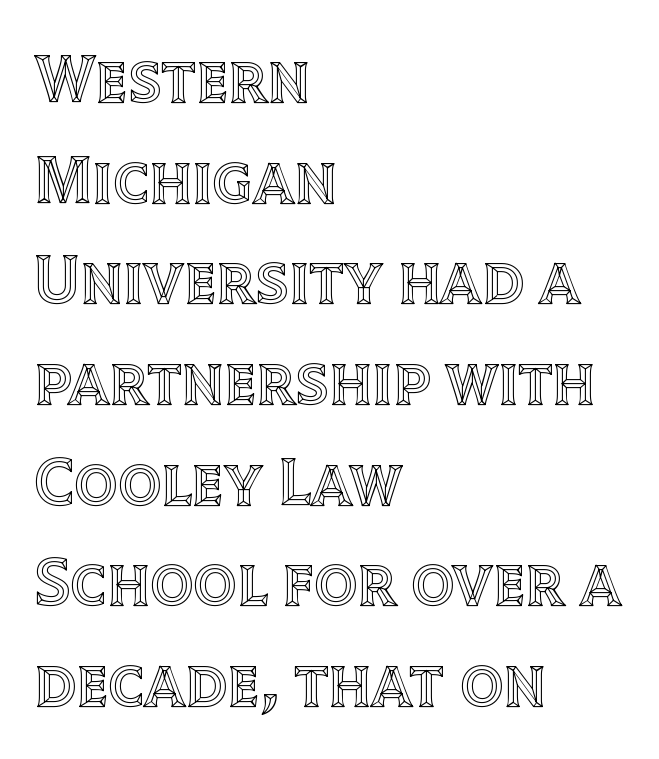
{"italic": "no", "width": "normal", "x_height": "large", "monospaced": "no", "underline": "no", "align": "left", "line_spacing": "normal", "line_spacing_ratio": 1.48, "letter_spacing": "normal", "letter_spacing_em": 0.0, "glyph_px": 68}
